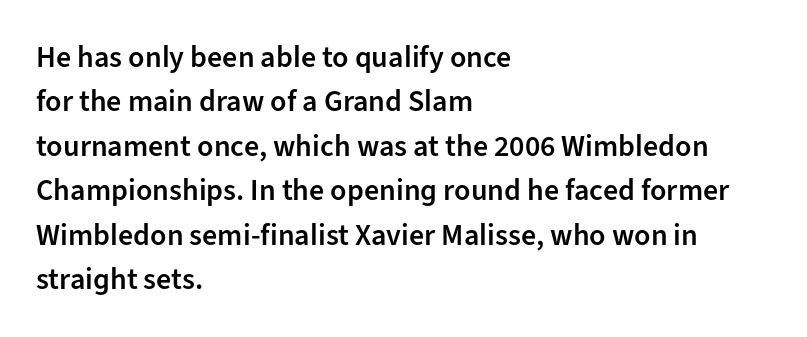
{"serif": "no", "italic": "no", "bold": "semi", "weight": "semibold", "width": "normal", "stroke_contrast": "low", "x_height": "medium", "monospaced": "no", "underline": "no", "align": "left", "line_spacing": "normal", "line_spacing_ratio": 1.48, "letter_spacing": "normal", "letter_spacing_em": 0.0, "glyph_px": 30}
